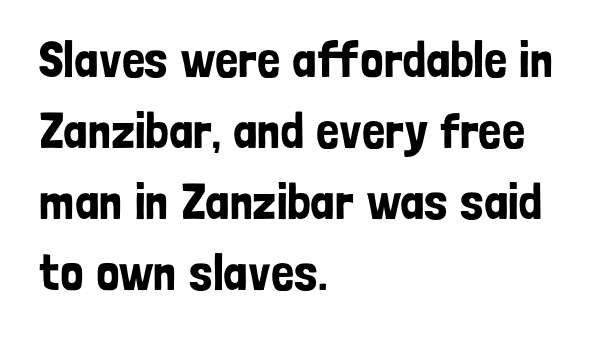
{"serif": "no", "italic": "no", "width": "condensed", "stroke_contrast": "low", "x_height": "medium", "monospaced": "no", "underline": "no", "align": "left", "line_spacing": "normal", "line_spacing_ratio": 1.39, "letter_spacing": "normal", "letter_spacing_em": 0.0, "glyph_px": 51}
